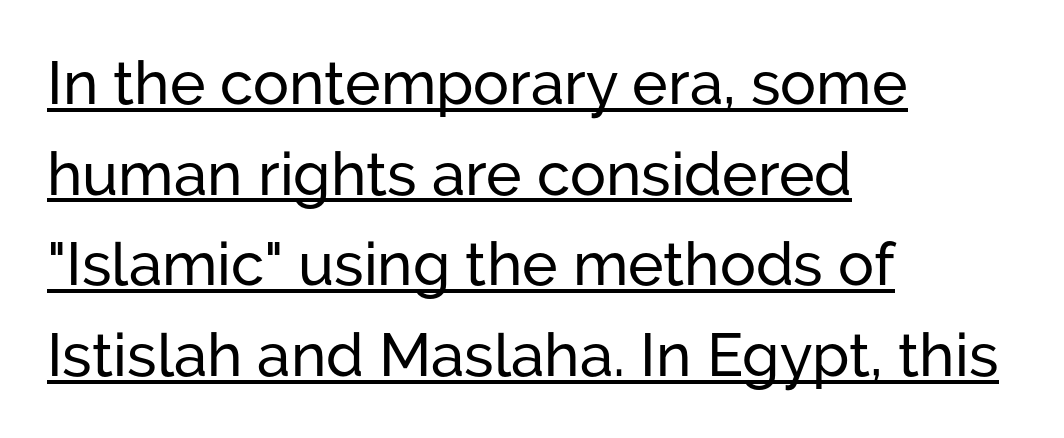
Q: Is the text italic (slanted)? A: No, it is upright.
Q: Is the typeface a serif or a sans-serif typeface? A: Sans-serif.
Q: Is the text underlined? A: Yes.
Q: How is the paragraph aligned? A: Left-aligned.
Q: Is the spacing between letters normal or unusually wide? A: Normal.
Q: Is the spacing between lines tight, normal or loose? A: Normal.
Q: Width (condensed, normal, or wide)? A: Normal.
Q: Stroke contrast? A: Low.
Q: x-height? A: Medium.
Q: Monospaced? A: No.
